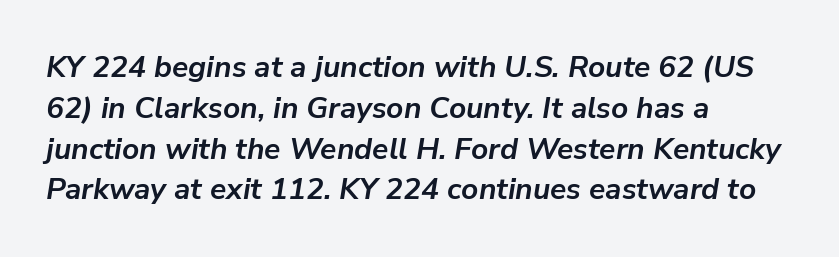
A typesetter would call this leading conventional body-copy spacing. Does the lettering tilt? It does — this is italic. Set as a true bold cut, around the 700 mark. Which margin do the lines hug? The left one — the right edge is uneven. The passage shown is typed in a proportional face where columns would drift. The passage shown is not underscored anywhere.
